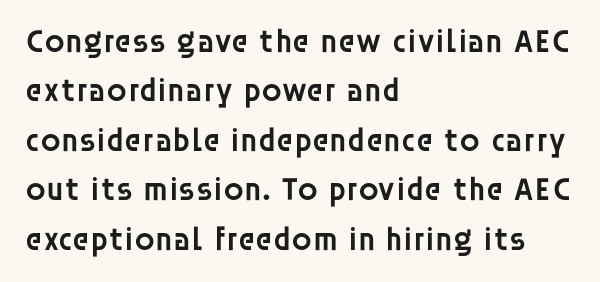
Is this a fixed-width face? No — the glyphs have proportional, varying widths. The lines in this sample share a left origin and differ only in where they stop. Reading down the column, the eye jumps a familiar distance to each next line. Characters remain perfectly vertical along every line.
